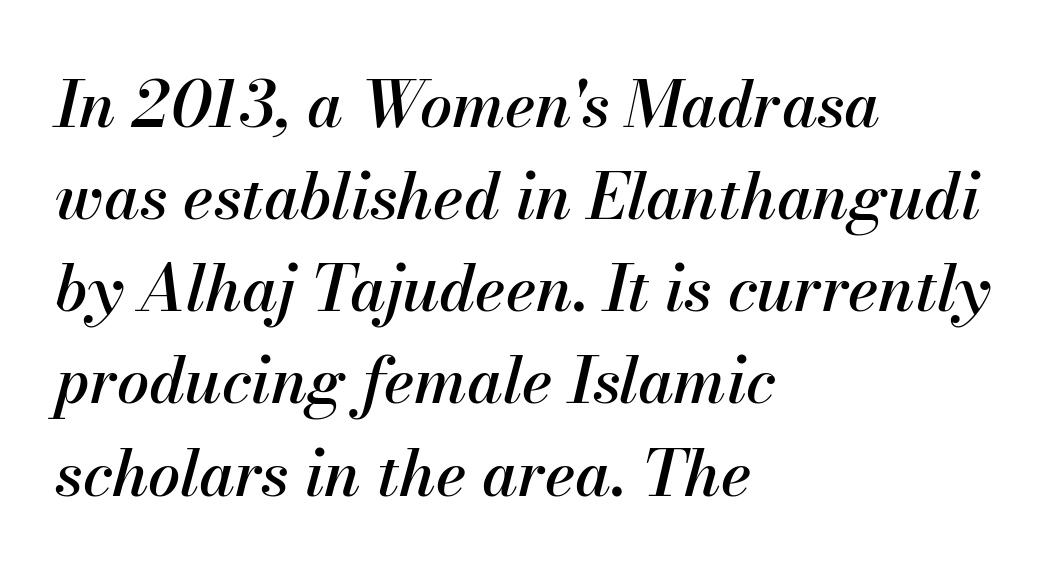
A typesetter would call this zero additional tracking. A classic flush-left, rag-right setting is used for this passage. The string is rendered with underlining switched off. These lines were composed using italics. Is there much room between lines? A standard amount, neither cramped nor airy.
